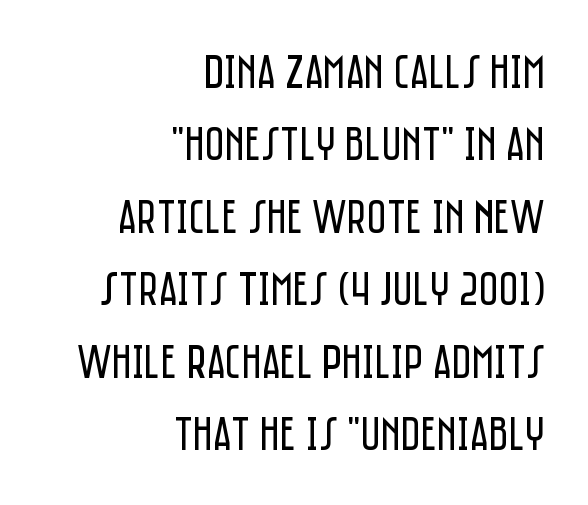
Horizontal alignment here is rightward, an uncommon choice for prose. Stems here are at most as thick as an everyday book face. Nope, not italic — everything's standing straight. The space between consecutive lines is moderate. Serifs: no, the terminals of the letterforms are clean.
